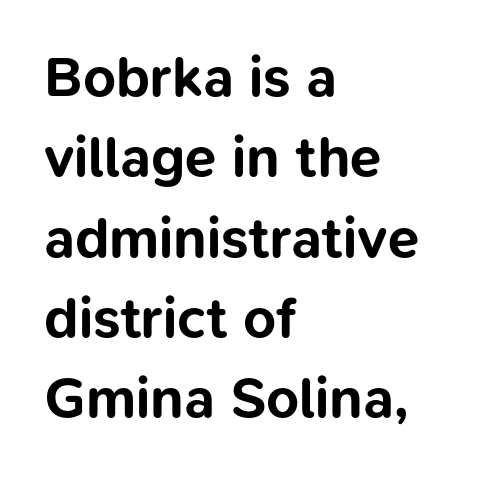
The space directly below the letters is spotless. Notice how thick the strokes are: this is what a full bold looks like. Serif or sans? Sans — the stroke terminals are bare. One-word summary of the alignment: left. A typesetter would call this proportional, since set widths differ per character. This sample uses plain, unmodified letter spacing.
